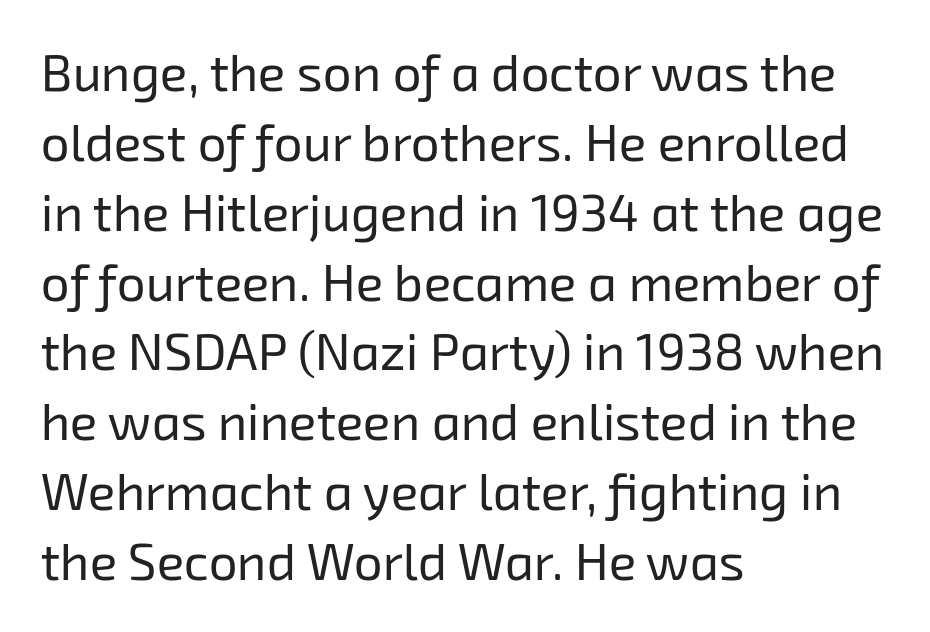
The image shows 51 px regular-weight sans-serif type; set left-aligned, normal line spacing (1.37x), normal letter spacing, not underlined; low stroke contrast and a medium x-height.
